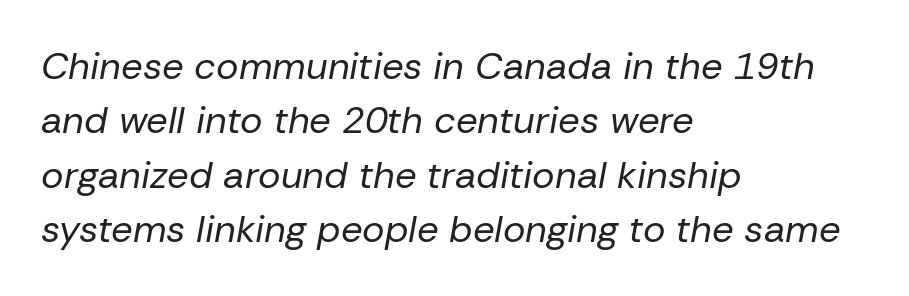
The font is comparable to plain body text, perhaps lighter. In terms of posture, this sample is oblique. Typeset ragged right — the left edge is the straight one. Varying glyph widths throughout — classic text-font behaviour. Regarding leading, the lines here are spaced in the standard way.
